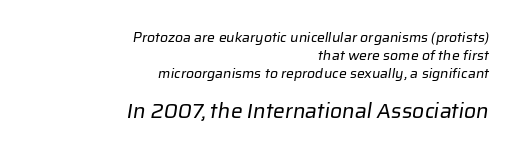
The image shows 21 px text type; set right-aligned, normal line spacing (1.28x), normal letter spacing, not underlined; the second (bottom) block is 1.5x larger.
